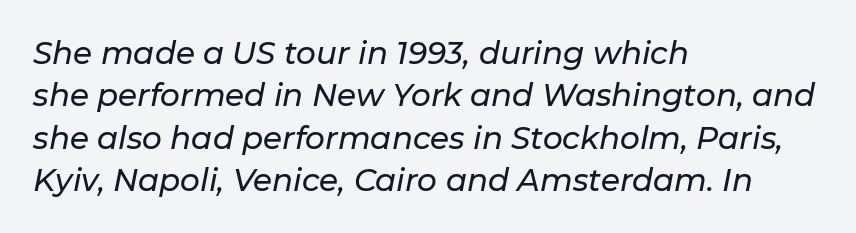
The image shows 31 px text type, italic (leaning right); set left-aligned, normal line spacing (1.37x), normal letter spacing, not underlined; low stroke contrast and a medium x-height.
